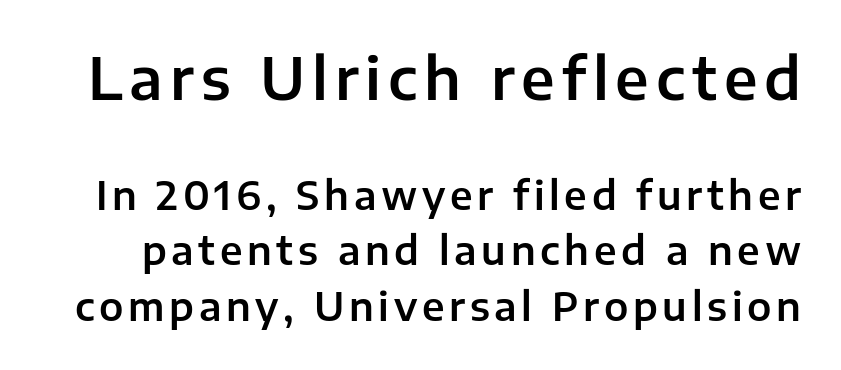
Q: Is the text italic (slanted)? A: No, it is upright.
Q: Is the typeface a serif or a sans-serif typeface? A: Sans-serif.
Q: Is the text underlined? A: No.
Q: Is the spacing between lines tight, normal or loose? A: Normal.
Q: Which block of text is set in a larger size, the first (top) or the second (bottom)? A: The first (top) one.
Q: Width (condensed, normal, or wide)? A: Normal.
Q: Stroke contrast? A: Low.
Q: x-height? A: Medium.
Q: Monospaced? A: No.
